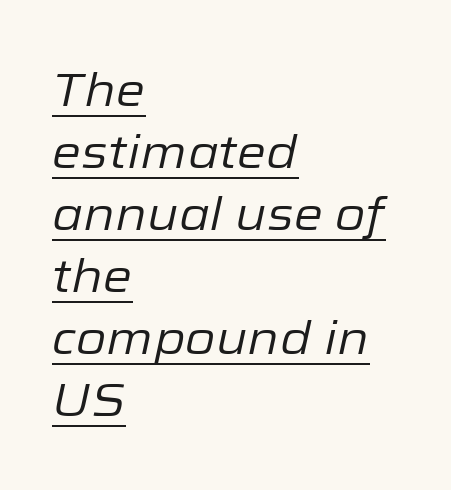
Q: Is the text bold? A: No.
Q: Is the text italic (slanted)? A: Yes, it leans right by about 12 degrees.
Q: Is the text underlined? A: Yes.
Q: How is the paragraph aligned? A: Left-aligned.
Q: Is the spacing between letters normal or unusually wide? A: Normal.
Q: Is the spacing between lines tight, normal or loose? A: Normal.
Q: Width (condensed, normal, or wide)? A: Normal.
Q: Stroke contrast? A: Low.
Q: x-height? A: Medium.
Q: Monospaced? A: No.
